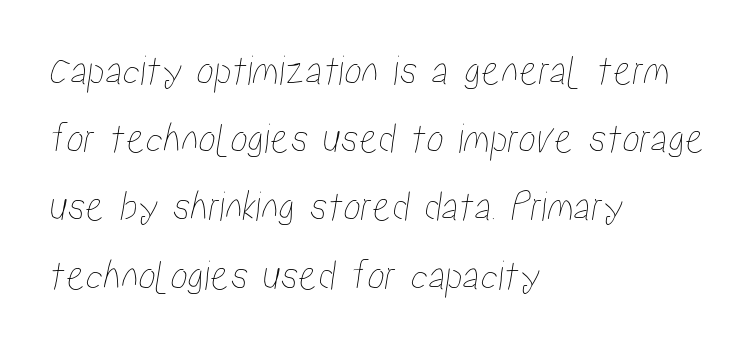
The image shows 44 px condensed type; set left-aligned, normal line spacing (1.55x), normal letter spacing, not underlined; low stroke contrast and a medium x-height.
